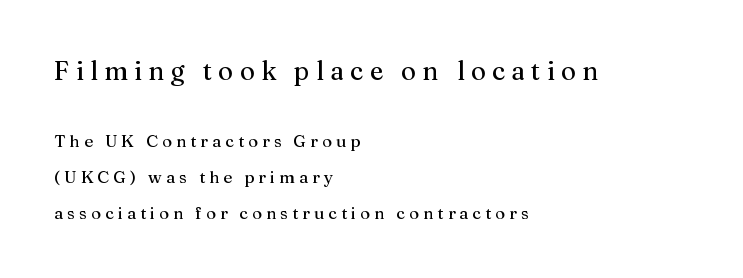
The strip under each line holds only bare page. Someone cranked the tracking dial way up on this one. Compared with a typical body face, this is equally light or lighter still. Compared with a centered layout, this one pins lines to the left instead. Baseline-to-baseline distance is far greater than the letter height.
